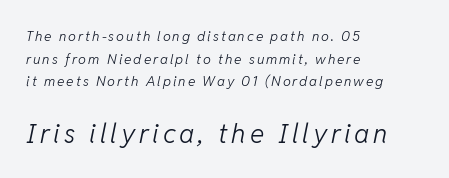
Q: Is the text bold? A: No.
Q: Is the text italic (slanted)? A: Yes, it leans right by about 11 degrees.
Q: Is the text underlined? A: No.
Q: How is the paragraph aligned? A: Left-aligned.
Q: Is the spacing between lines tight, normal or loose? A: Normal.
Q: Which block of text is set in a larger size, the first (top) or the second (bottom)? A: The second (bottom) one.
